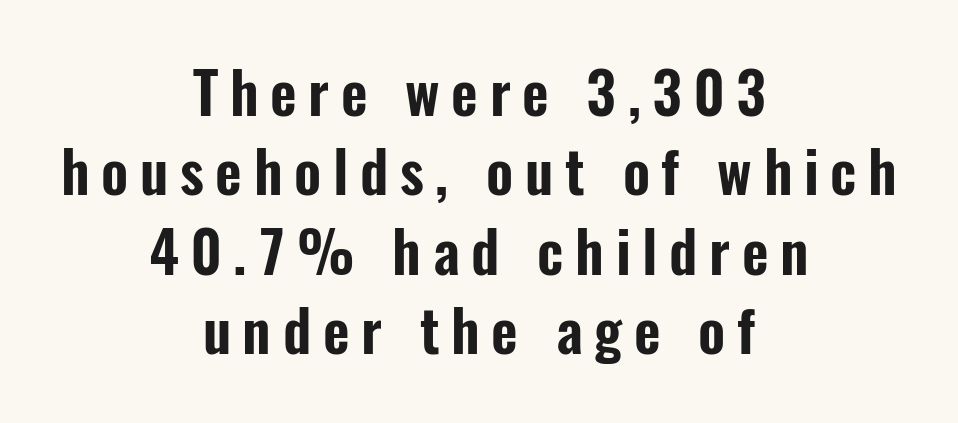
{"serif": "no", "italic": "no", "width": "condensed", "stroke_contrast": "low", "x_height": "medium", "monospaced": "no", "underline": "no", "align": "center", "line_spacing": "normal", "line_spacing_ratio": 1.37, "letter_spacing": "wide", "letter_spacing_em": 0.2, "glyph_px": 58}
